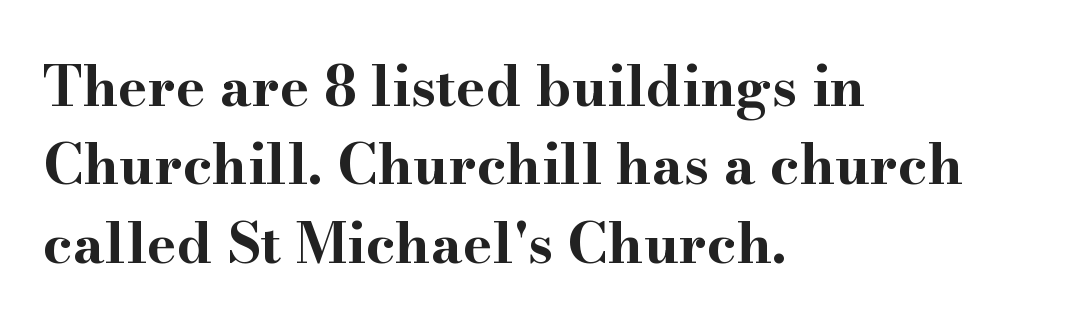
{"serif": "yes", "italic": "no", "bold": "yes", "weight": "bold", "width": "wide", "stroke_contrast": "high", "x_height": "small", "monospaced": "no", "underline": "no", "align": "left", "line_spacing": "normal", "line_spacing_ratio": 1.4, "letter_spacing": "normal", "letter_spacing_em": 0.0, "glyph_px": 56}
